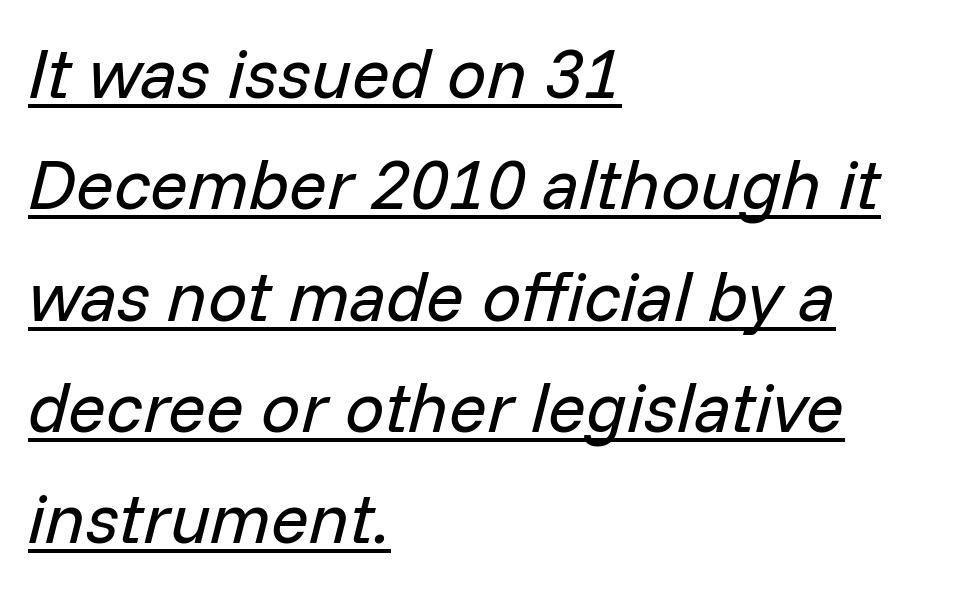
{"italic": "yes", "lean": "right", "slant_degrees": 14, "bold": "no", "weight": "regular", "width": "normal", "stroke_contrast": "low", "x_height": "medium", "monospaced": "no", "underline": "yes", "align": "left", "line_spacing": "normal", "line_spacing_ratio": 1.59, "letter_spacing": "normal", "letter_spacing_em": 0.0, "glyph_px": 70}
